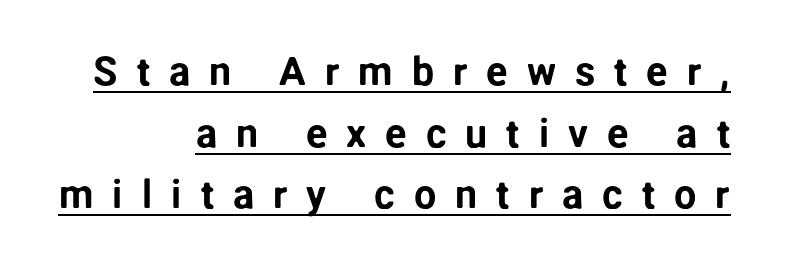
{"serif": "no", "italic": "no", "width": "normal", "stroke_contrast": "low", "x_height": "medium", "monospaced": "no", "underline": "yes", "align": "right", "line_spacing": "normal", "line_spacing_ratio": 1.54, "letter_spacing": "wide", "letter_spacing_em": 0.47, "glyph_px": 40}
